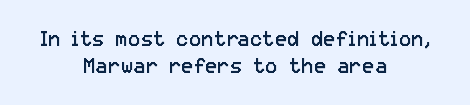
Quick note: underline off. Is this a heavy cut? Hardly; it is regular or lighter. Which margin do the lines hug? Neither — every line sits in the middle. Normally led — the rows are evenly, conventionally spaced. There is no visible air inserted between adjacent glyphs. This is the regular roman posture of the typeface.
